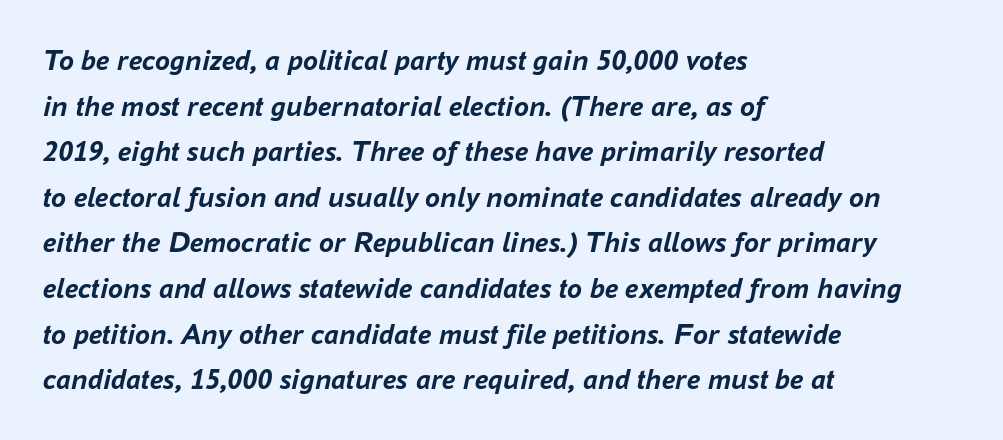
Q: Is the text bold? A: Yes.
Q: Is the text italic (slanted)? A: Yes, it leans right by about 16 degrees.
Q: Is the text underlined? A: No.
Q: How is the paragraph aligned? A: Left-aligned.
Q: Is the spacing between letters normal or unusually wide? A: Normal.
Q: Is the spacing between lines tight, normal or loose? A: Normal.
Q: Width (condensed, normal, or wide)? A: Normal.
Q: Stroke contrast? A: Low.
Q: x-height? A: Medium.
Q: Monospaced? A: No.
